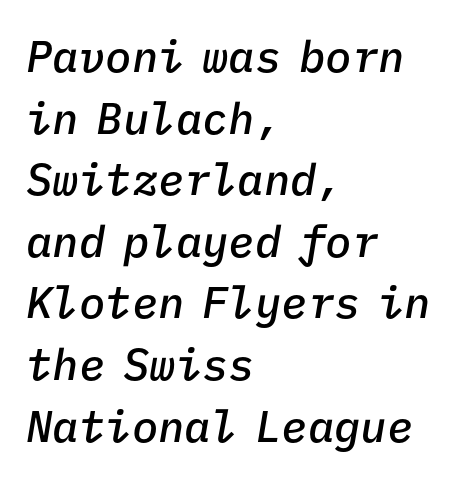
{"italic": "yes", "lean": "right", "slant_degrees": 9, "bold": "semi", "weight": "semibold", "width": "normal", "stroke_contrast": "low", "x_height": "medium", "monospaced": "yes", "underline": "no", "align": "left", "line_spacing": "normal", "line_spacing_ratio": 1.4, "letter_spacing": "normal", "letter_spacing_em": 0.0, "glyph_px": 44}
